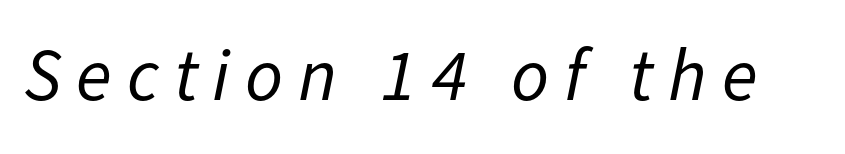
The image shows 74 px regular-weight type, italic (leaning right); set unusually wide letter spacing (+0.2 em), not underlined; low stroke contrast and a medium x-height.
